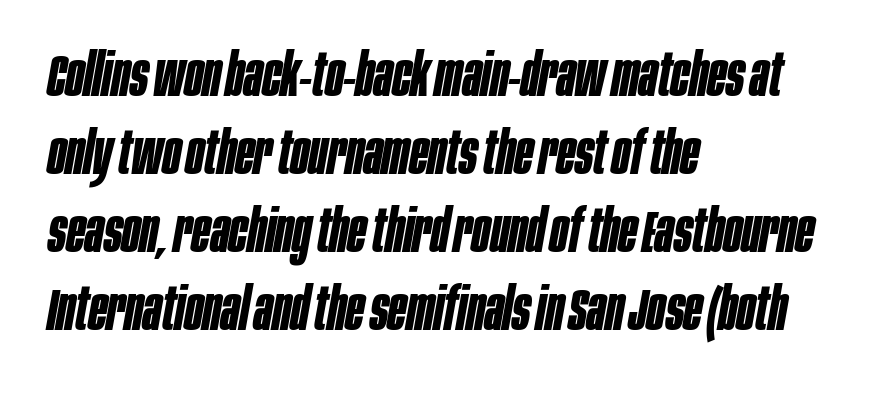
These lines sit exactly where default settings would place them. Rule under the text: the space is simply empty. The passage is arranged the way most books set body copy — flush left. Caption: bold face, heavy strokes. Italic? Definitely — the glyphs are oblique.
